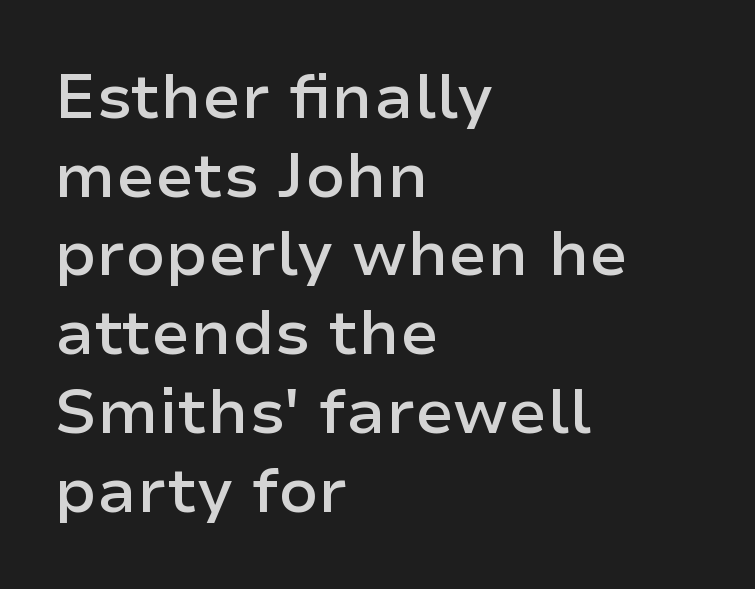
The image shows 63 px semibold sans-serif type, upright; set left-aligned, normal line spacing (1.25x), normal letter spacing, not underlined; low stroke contrast and a medium x-height.
